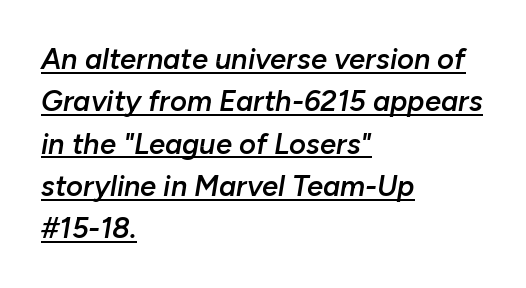
Line beginnings align vertically; line endings do not. The space between consecutive lines is moderate. Spacing verdict: proportional, widths tailored to each character. Would a proofreader flag this as italicized? Yes. Descenders here cross a horizontal rule under the line.
